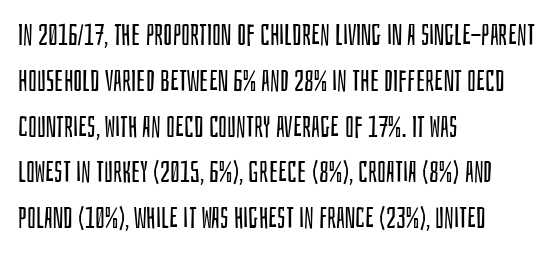
Regarding leading, the lines here are spaced in the standard way. These lines keep a tight, regular rhythm from letter to letter. Notice how the passage keeps a crisp vertical edge on the left only. These lines are rendered in a variable-pitch font. Style check: upright.
